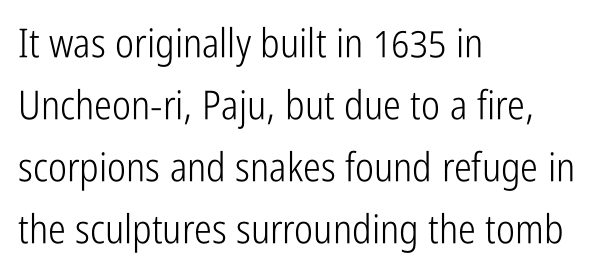
Q: Is the text bold? A: No.
Q: Is the text italic (slanted)? A: No, it is upright.
Q: Is the typeface a serif or a sans-serif typeface? A: Sans-serif.
Q: Is the text underlined? A: No.
Q: How is the paragraph aligned? A: Left-aligned.
Q: Is the spacing between letters normal or unusually wide? A: Normal.
Q: Is the spacing between lines tight, normal or loose? A: Normal.
Q: Width (condensed, normal, or wide)? A: Condensed.
Q: Stroke contrast? A: Low.
Q: x-height? A: Medium.
Q: Monospaced? A: No.
